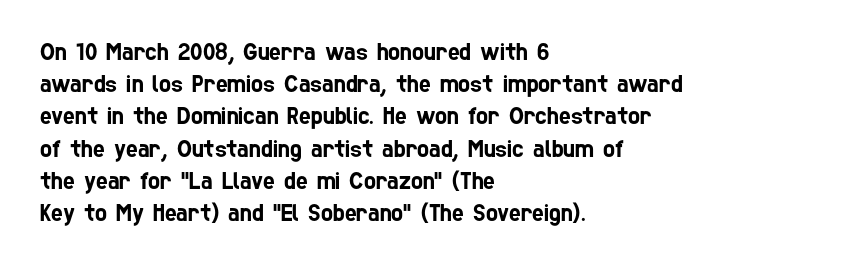
{"underline": "no", "align": "left", "line_spacing": "normal", "line_spacing_ratio": 1.29, "letter_spacing": "normal", "letter_spacing_em": 0.0, "glyph_px": 25}
